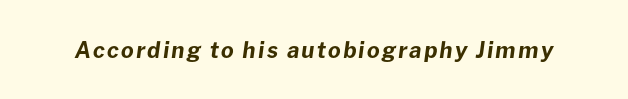
The image shows 22 px bold type, italic (leaning right); set not underlined.
